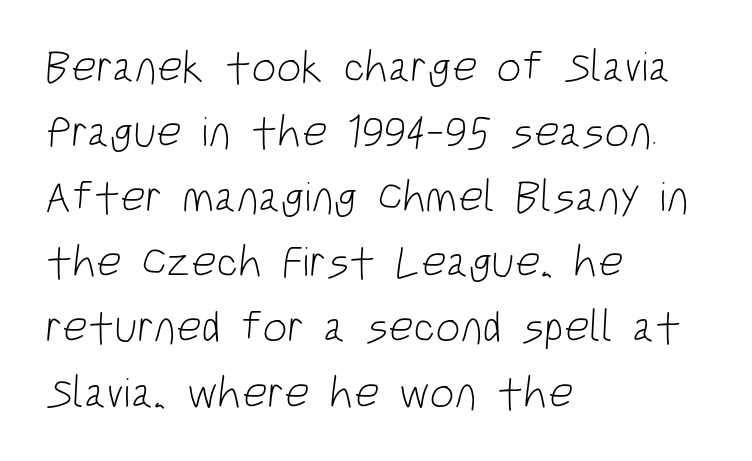
{"serif": "no", "bold": "no", "weight": "light", "width": "condensed", "stroke_contrast": "low", "x_height": "large", "monospaced": "no", "underline": "no", "align": "left", "line_spacing": "normal", "line_spacing_ratio": 1.48, "letter_spacing": "normal", "letter_spacing_em": 0.0, "glyph_px": 44}
